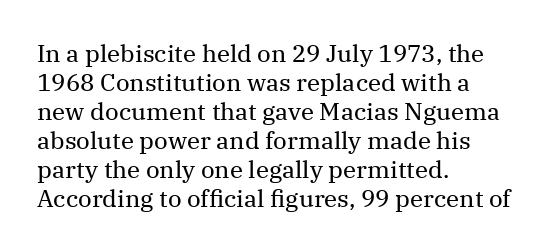
Q: Is the text bold? A: No.
Q: Is the text italic (slanted)? A: No, it is upright.
Q: Is the text underlined? A: No.
Q: How is the paragraph aligned? A: Left-aligned.
Q: Is the spacing between letters normal or unusually wide? A: Normal.
